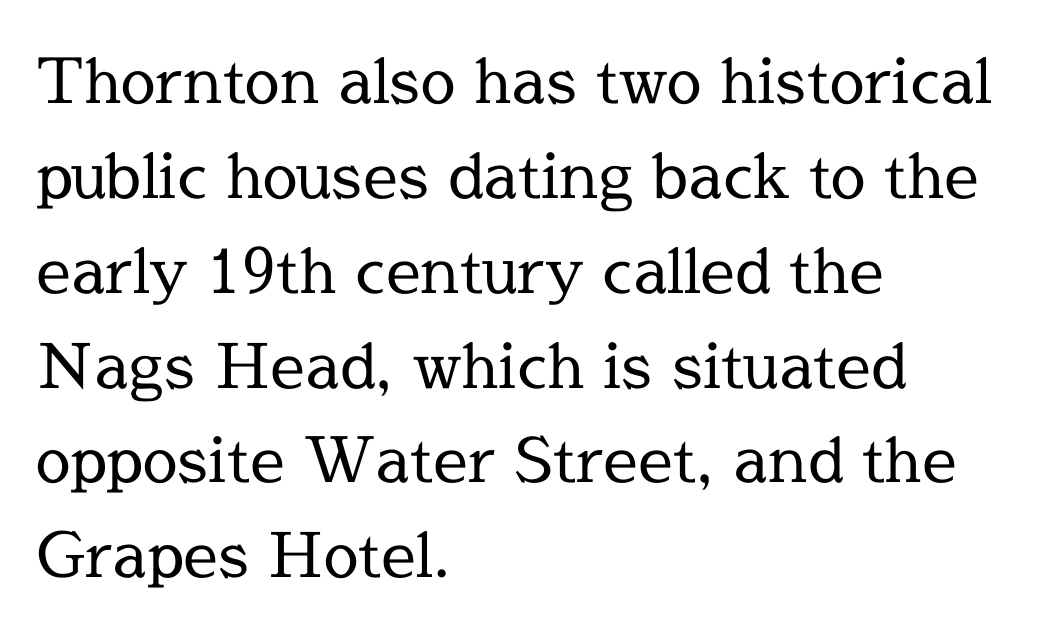
{"serif": "yes", "italic": "no", "bold": "no", "weight": "regular", "width": "normal", "x_height": "medium", "monospaced": "no", "underline": "no", "align": "left", "line_spacing": "normal", "line_spacing_ratio": 1.53, "letter_spacing": "normal", "letter_spacing_em": 0.0, "glyph_px": 62}
